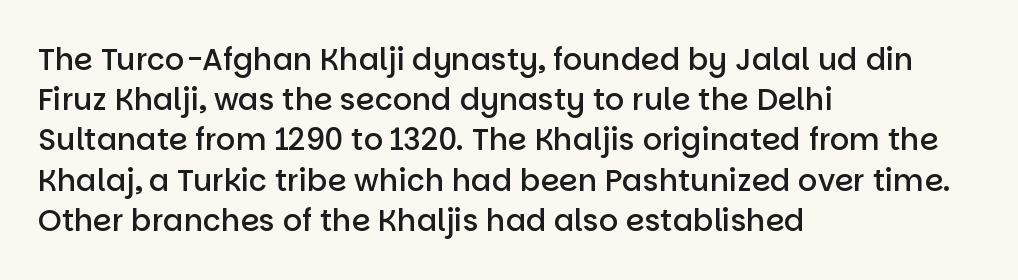
The image shows 30 px semibold sans-serif type, upright; set left-aligned, normal line spacing (1.34x), normal letter spacing, not underlined; low stroke contrast and a large x-height.
